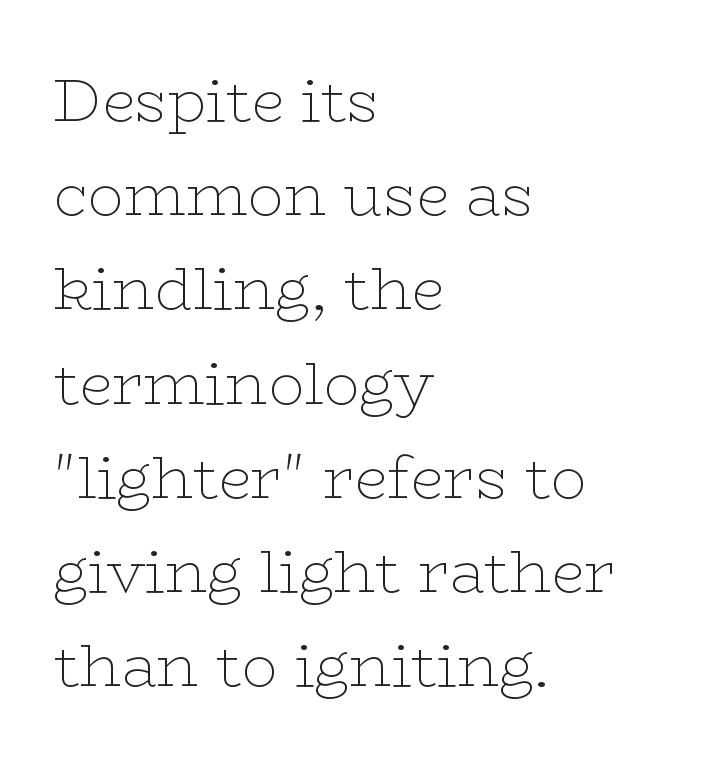
This sample keeps an unexceptional amount of space between lines. Students, note that the glyphs here touch the page at normal intervals. The rendering anchors every line to the left-hand side. This sample has the flowing, uneven cadence of proportional lettering. Each row of text sits above clean, open space.
